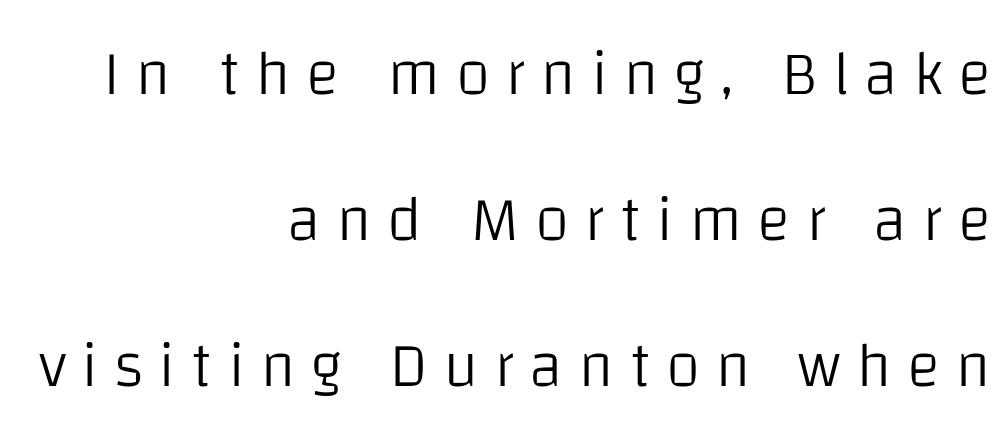
Proportional: the letters do not fall into vertical columns. Type without underlining. Style check: upright. Horizontal bands of white between lines are thick stripes. A flush-right, rag-left setting is used for this passage.
